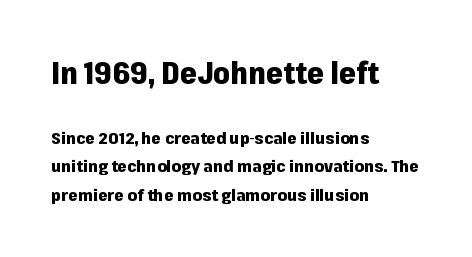
{"serif": "no", "italic": "no", "bold": "yes", "weight": "heavy", "width": "normal", "stroke_contrast": "low", "x_height": "medium", "monospaced": "no", "underline": "no", "align": "left", "line_spacing": "normal", "line_spacing_ratio": 1.67, "letter_spacing": "normal", "letter_spacing_em": 0.0, "larger_block": "first", "size_ratio": 1.76, "glyph_px": 30}
